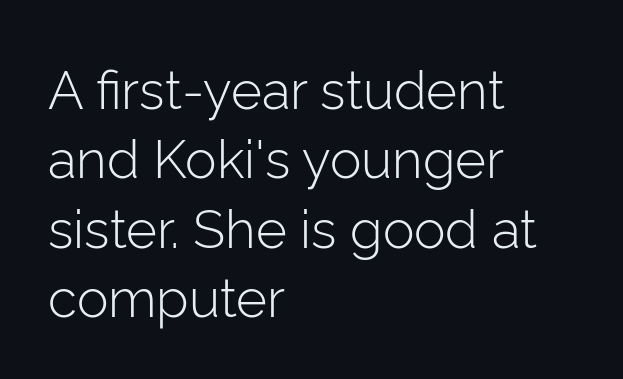
The passage shown stacks its lines at a standard gap. In CSS terms this would be text-align: left. Glance below the letters and you will spot only blank space. I'd call this a sans setting — the letters go barefoot. Letters have the restrained weight of plain body copy at most. Tall strokes in this sample are plumb rather than angled.
